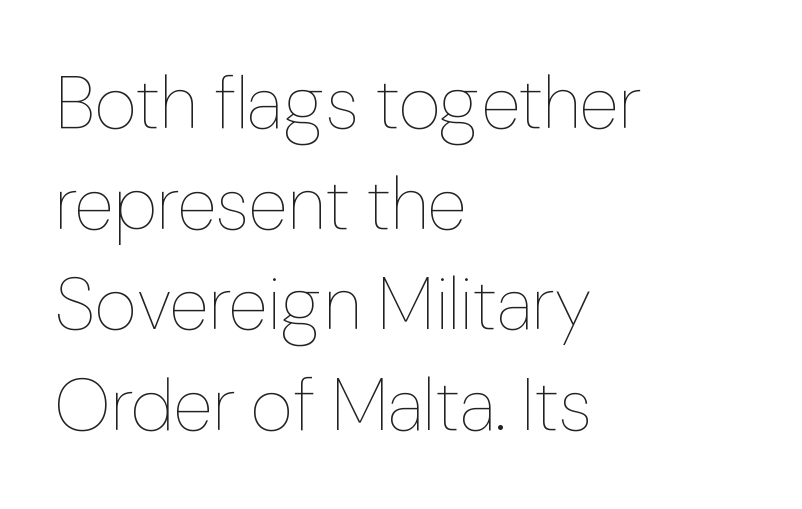
{"italic": "no", "bold": "no", "weight": "thin", "width": "normal", "stroke_contrast": "low", "x_height": "medium", "monospaced": "no", "underline": "no", "align": "left", "line_spacing": "normal", "line_spacing_ratio": 1.38, "letter_spacing": "normal", "letter_spacing_em": 0.0, "glyph_px": 73}
